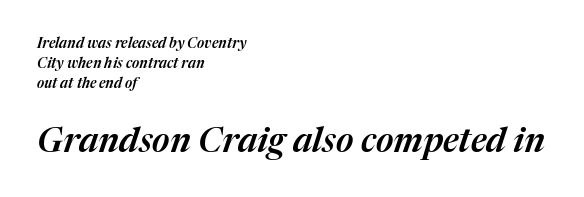
Q: Is the text italic (slanted)? A: Yes, it leans right by about 17 degrees.
Q: Is the text underlined? A: No.
Q: How is the paragraph aligned? A: Left-aligned.
Q: Is the spacing between letters normal or unusually wide? A: Normal.
Q: Is the spacing between lines tight, normal or loose? A: Normal.
Q: Which block of text is set in a larger size, the first (top) or the second (bottom)? A: The second (bottom) one.
Q: Width (condensed, normal, or wide)? A: Normal.
Q: Stroke contrast? A: Medium.
Q: x-height? A: Medium.
Q: Monospaced? A: No.
